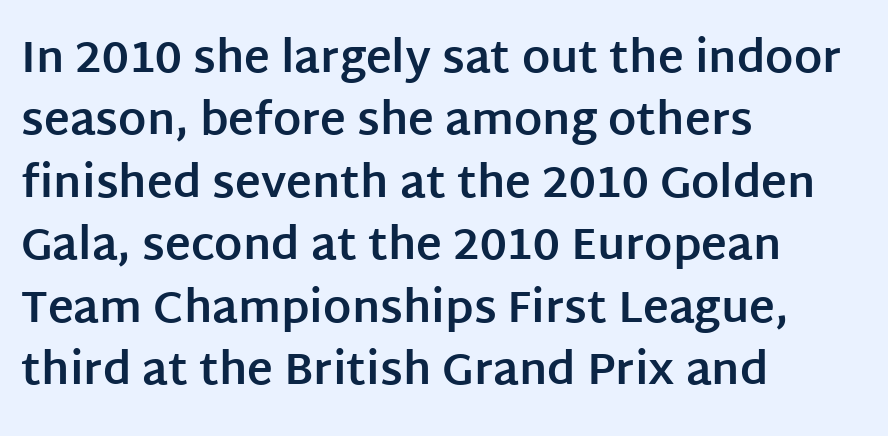
Posture: straight, roman, zero tilt. Compared with typical body copy, the letter spacing here is the same. Each line starts at the same left margin while the right side varies. Rule under the text: the space is simply empty. The rows are spaced the way most documents space them.
